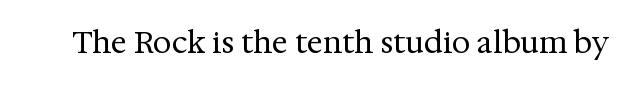
{"serif": "yes", "italic": "no", "bold": "no", "weight": "regular", "width": "normal", "stroke_contrast": "medium", "x_height": "medium", "monospaced": "no", "underline": "no", "letter_spacing": "normal", "letter_spacing_em": 0.0, "glyph_px": 30}
